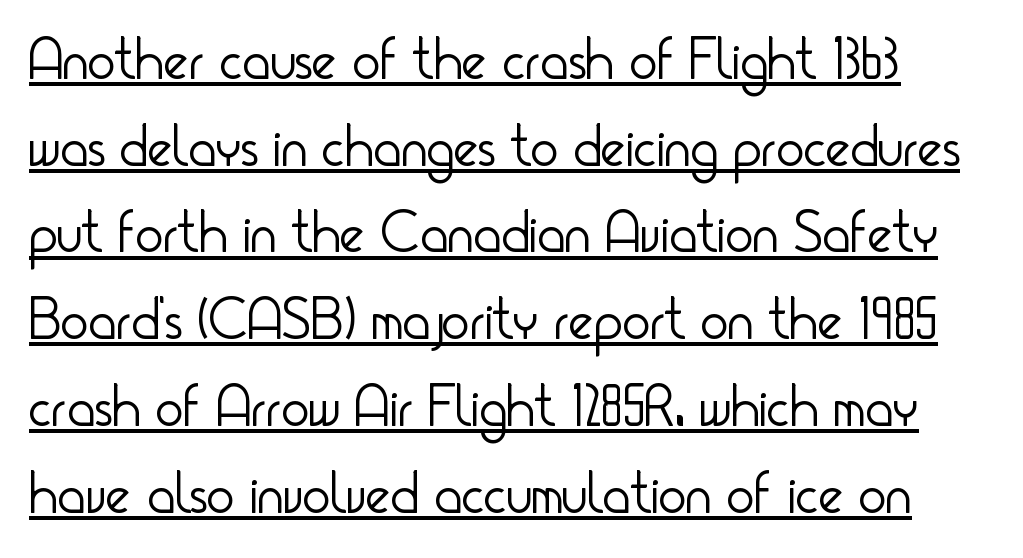
Notice how the stems are strictly vertical — no italics here. The face used here is a sans, in the tradition of grotesques and geometrics. Ink coverage per letter is moderate at most. Students, note that the glyphs here touch the page at normal intervals. This sample has the flowing, uneven cadence of proportional lettering. A typographer would call this underscored text.
